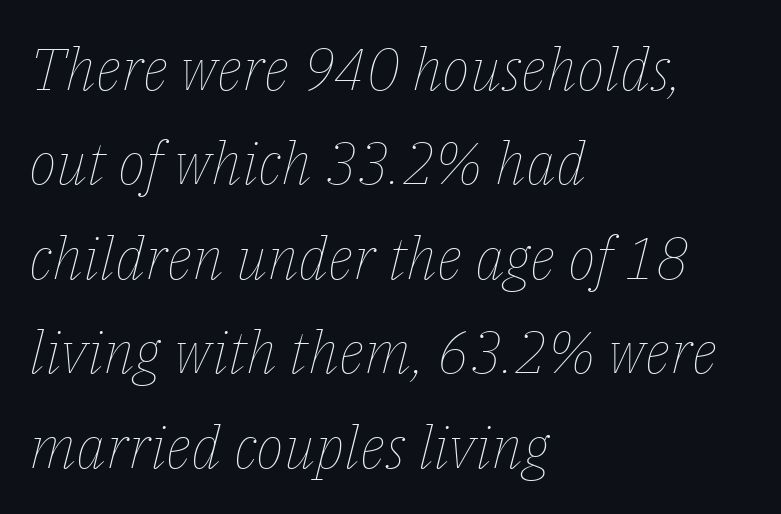
The image shows 59 px thin type, italic (leaning right); set left-aligned, normal line spacing (1.6x), normal letter spacing, not underlined; low stroke contrast and a medium x-height.
